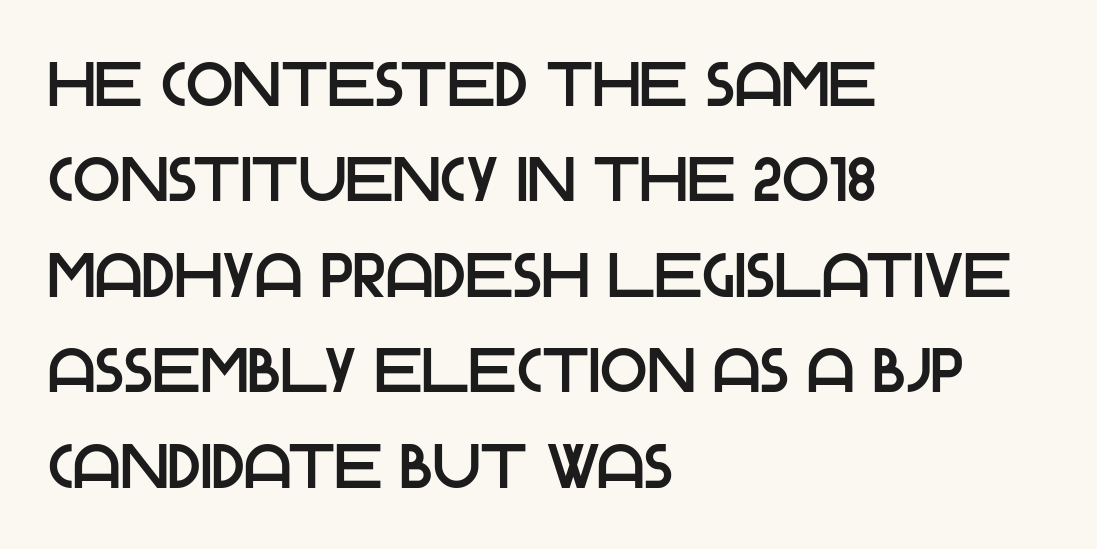
Compared with typical paragraphs, the rows here are spaced about the same. Character widths vary here, with narrow letters taking less room than wide ones. Are there feet on the stems? There aren't — it's a sans. Default kerning and tracking; the words read as compact shapes. The space directly below the letters is spotless. Each line starts at the same left margin while the right side varies.
